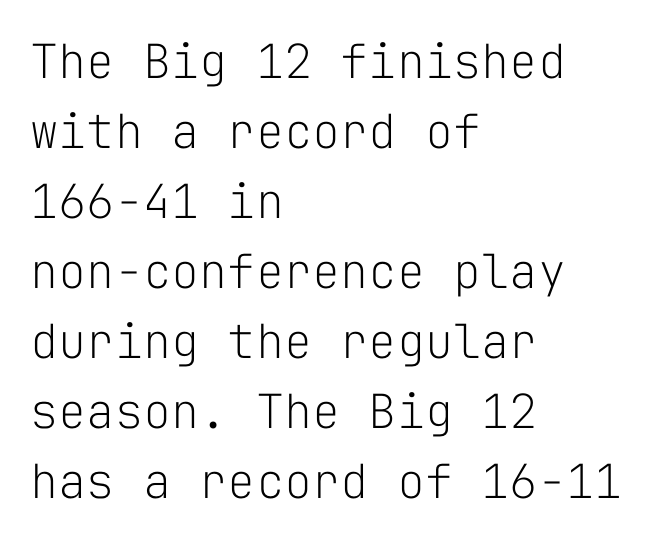
The image shows 47 px light sans-serif type, upright, monospaced; set left-aligned, normal line spacing (1.49x), normal letter spacing, not underlined; low stroke contrast and a medium x-height.
